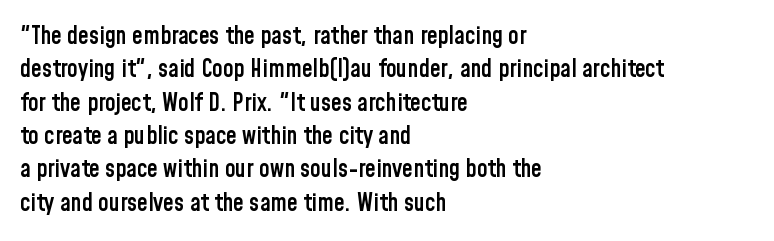
Q: Is the text bold? A: Semi-bold.
Q: Is the text italic (slanted)? A: No, it is upright.
Q: Is the text underlined? A: No.
Q: How is the paragraph aligned? A: Left-aligned.
Q: Is the spacing between letters normal or unusually wide? A: Normal.
Q: Is the spacing between lines tight, normal or loose? A: Normal.
